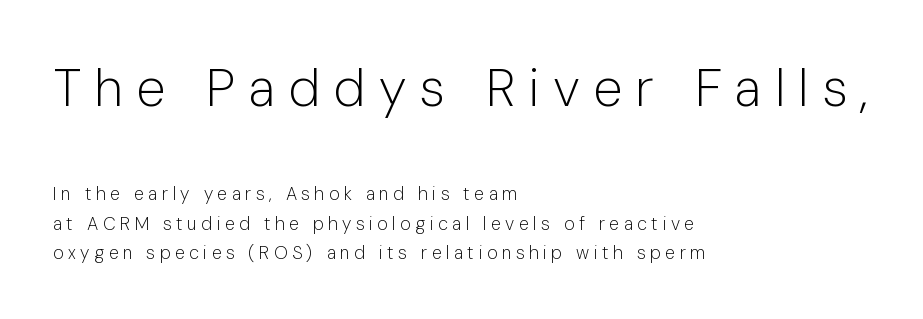
The vertical gap from one line to the next is medium. The designer went with a sans here, leaving each stem footless. Summary of weight: not heavy and not bold. Leftover space on each line is placed entirely after the last word.
